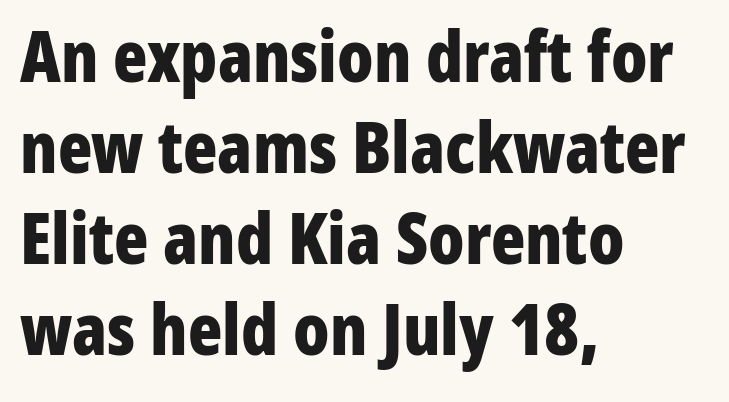
{"serif": "no", "italic": "no", "bold": "yes", "weight": "bold", "width": "condensed", "stroke_contrast": "low", "x_height": "medium", "monospaced": "no", "underline": "no", "align": "left", "line_spacing": "normal", "line_spacing_ratio": 1.28, "letter_spacing": "normal", "letter_spacing_em": 0.0, "glyph_px": 71}
